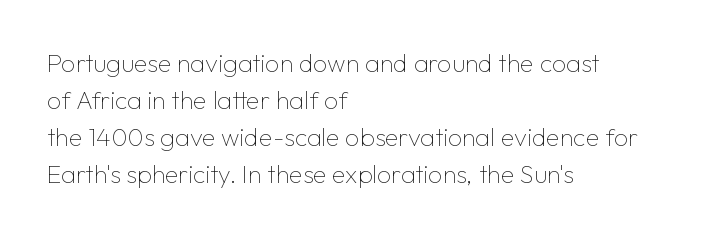
Q: Is the text bold? A: No.
Q: Is the text italic (slanted)? A: No, it is upright.
Q: Is the text underlined? A: No.
Q: How is the paragraph aligned? A: Left-aligned.
Q: Is the spacing between letters normal or unusually wide? A: Normal.
Q: Is the spacing between lines tight, normal or loose? A: Normal.
